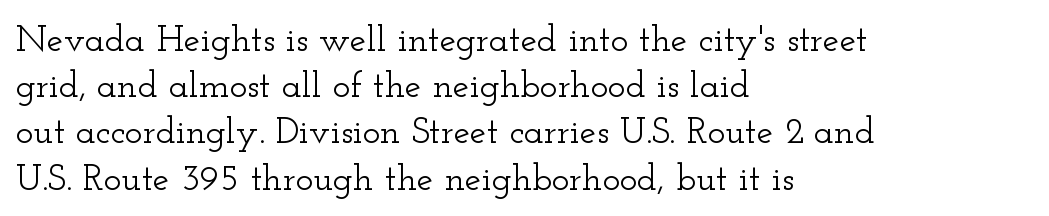
Just letters on the line, the space beneath them empty. These lines are rendered in a variable-pitch font. Each new line begins a customary step beneath the previous one. It's the straight-up-and-down kind of type. The lines are quadded left. Does extra space separate the letters? No, they use regular spacing.
